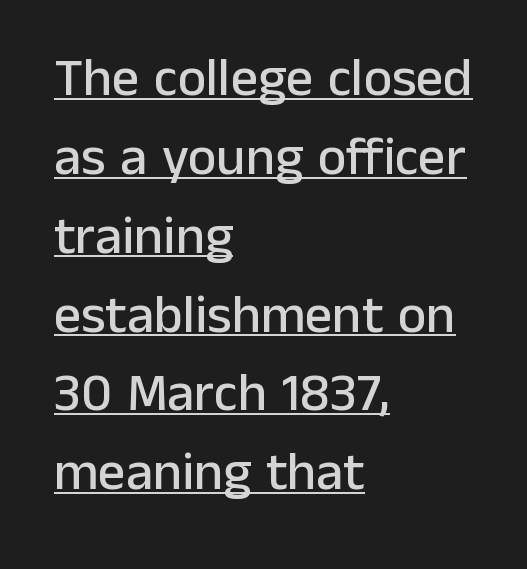
{"serif": "no", "italic": "no", "width": "normal", "stroke_contrast": "low", "x_height": "medium", "monospaced": "no", "underline": "yes", "align": "left", "line_spacing": "normal", "line_spacing_ratio": 1.46, "letter_spacing": "normal", "letter_spacing_em": 0.0, "glyph_px": 54}
